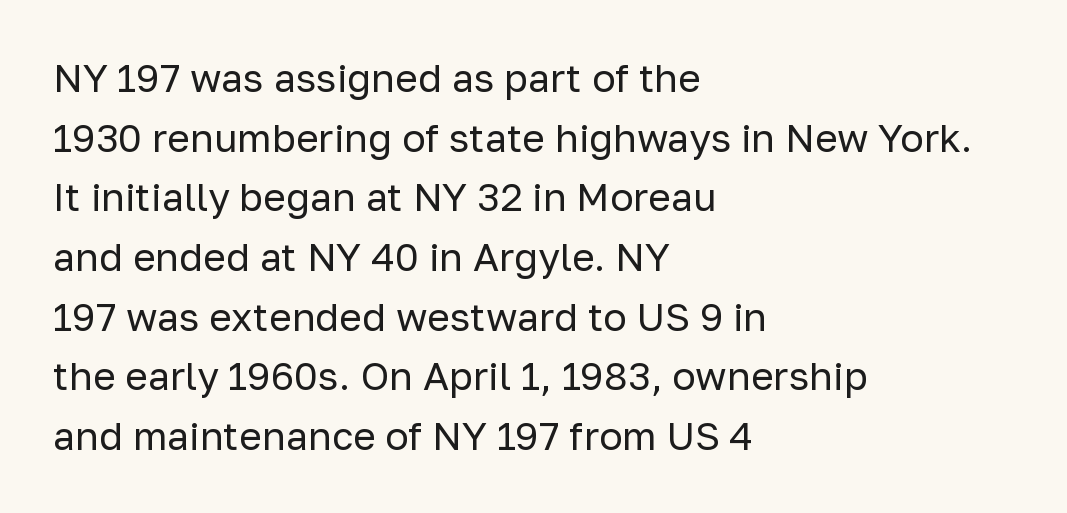
{"serif": "no", "italic": "no", "bold": "no", "weight": "regular", "width": "normal", "stroke_contrast": "low", "x_height": "medium", "monospaced": "no", "underline": "no", "align": "left", "line_spacing": "normal", "line_spacing_ratio": 1.53, "letter_spacing": "normal", "letter_spacing_em": 0.0, "glyph_px": 39}
